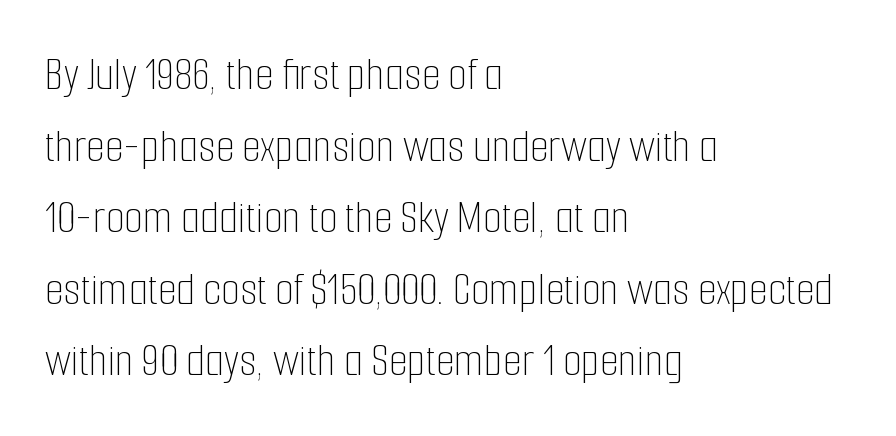
The image shows 48 px thin, condensed type, upright; set left-aligned, normal line spacing (1.49x), normal letter spacing, not underlined; low stroke contrast and a medium x-height.
